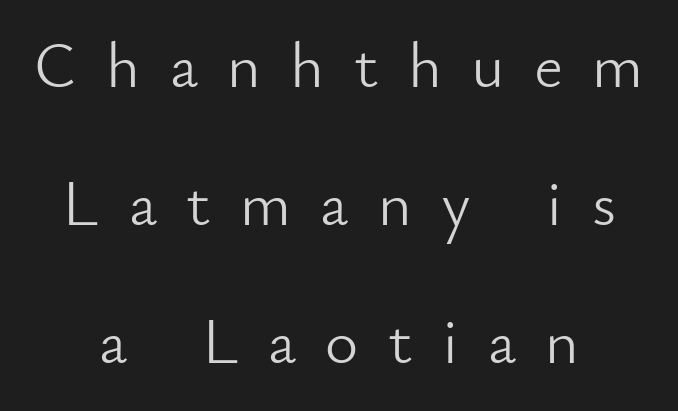
The typesetter chose a symmetrical, centered arrangement here. The weight would be labelled regular, book, light, or lighter still. The passage shown is typed in a proportional face where columns would drift. Does the leading feel generous? Absolutely, it's lavish. Do the letters lean? They stand straight.
